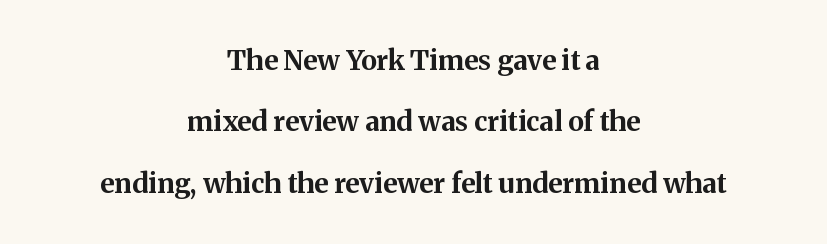
The horizontal fit of the characters is conventional and even. Words float on clear page, feet unadorned. Reading down the column, the eye jumps a long way to each next line. The letters stand upright; this is a roman face.
